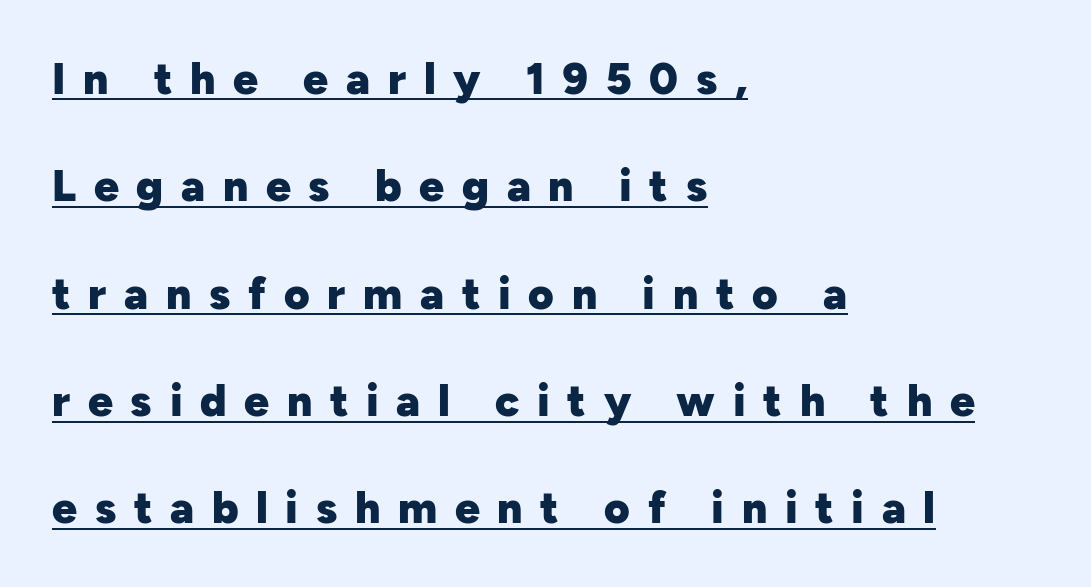
Q: Is the text bold? A: Yes.
Q: Is the text italic (slanted)? A: No, it is upright.
Q: Is the typeface a serif or a sans-serif typeface? A: Sans-serif.
Q: Is the text underlined? A: Yes.
Q: How is the paragraph aligned? A: Left-aligned.
Q: Is the spacing between letters normal or unusually wide? A: Unusually wide.
Q: Is the spacing between lines tight, normal or loose? A: Loose.
Q: Width (condensed, normal, or wide)? A: Normal.
Q: Stroke contrast? A: Low.
Q: x-height? A: Medium.
Q: Monospaced? A: No.
